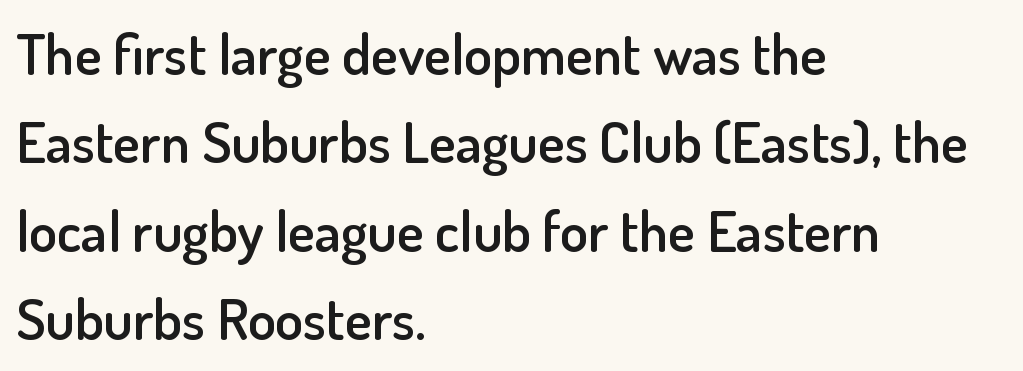
Q: Is the text bold? A: Semi-bold.
Q: Is the text italic (slanted)? A: No, it is upright.
Q: Is the typeface a serif or a sans-serif typeface? A: Sans-serif.
Q: Is the text underlined? A: No.
Q: How is the paragraph aligned? A: Left-aligned.
Q: Is the spacing between letters normal or unusually wide? A: Normal.
Q: Is the spacing between lines tight, normal or loose? A: Normal.
Q: Width (condensed, normal, or wide)? A: Normal.
Q: Stroke contrast? A: Low.
Q: x-height? A: Small.
Q: Monospaced? A: No.
